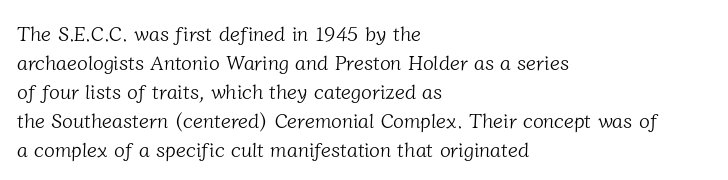
Q: Is the text bold? A: No.
Q: Is the text underlined? A: No.
Q: How is the paragraph aligned? A: Left-aligned.
Q: Is the spacing between letters normal or unusually wide? A: Normal.
Q: Is the spacing between lines tight, normal or loose? A: Normal.
